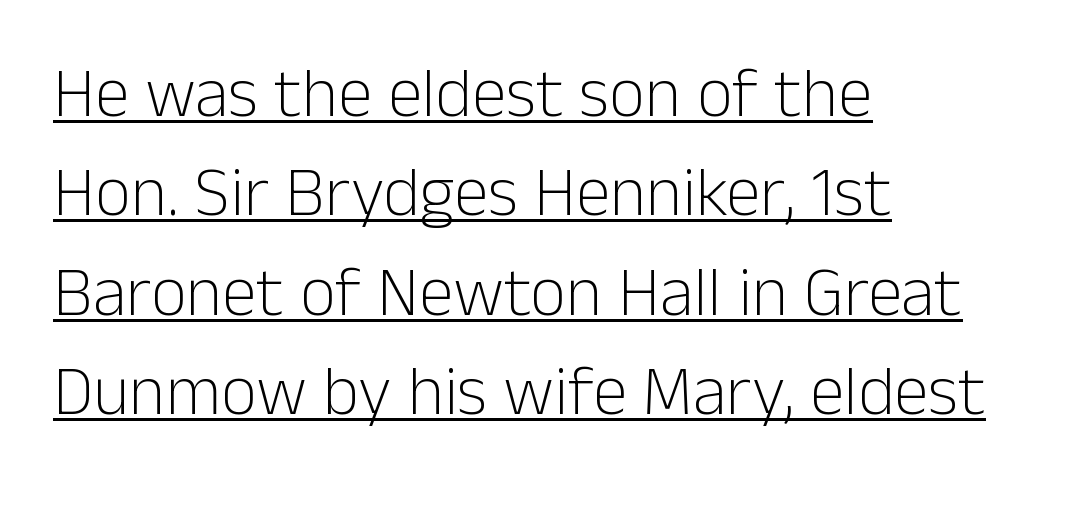
Q: Is the text bold? A: No.
Q: Is the text italic (slanted)? A: No, it is upright.
Q: Is the typeface a serif or a sans-serif typeface? A: Sans-serif.
Q: Is the text underlined? A: Yes.
Q: How is the paragraph aligned? A: Left-aligned.
Q: Is the spacing between letters normal or unusually wide? A: Normal.
Q: Is the spacing between lines tight, normal or loose? A: Normal.
Q: Width (condensed, normal, or wide)? A: Normal.
Q: Stroke contrast? A: Low.
Q: x-height? A: Medium.
Q: Monospaced? A: No.
